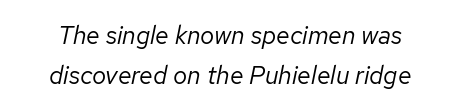
Q: Is the text bold? A: No.
Q: Is the text italic (slanted)? A: Yes, it leans right by about 12 degrees.
Q: Is the text underlined? A: No.
Q: Is the spacing between letters normal or unusually wide? A: Normal.
Q: Is the spacing between lines tight, normal or loose? A: Normal.
